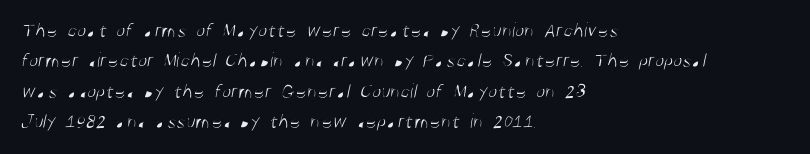
In terms of leading, this rendering sits right in the middle. The gaps between neighbouring characters are ordinary and unremarkable. Does the copy run flush right? No — it runs flush left. Anything drawn beneath the words? Only blank space. A light-to-regular cut is what we see here.
